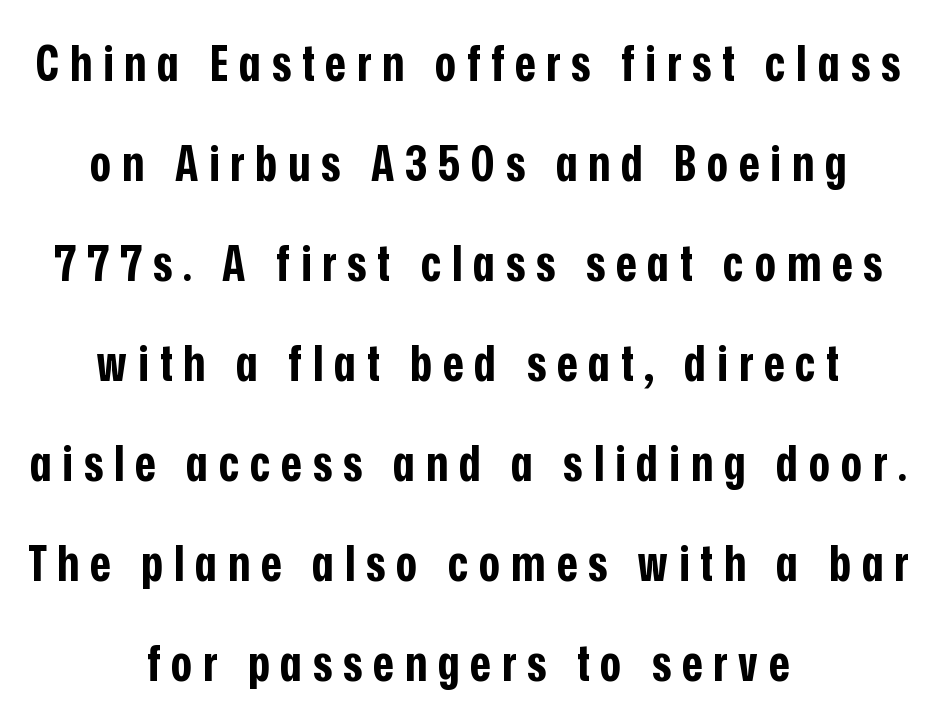
{"serif": "no", "italic": "no", "bold": "yes", "weight": "bold", "width": "condensed", "stroke_contrast": "low", "x_height": "medium", "monospaced": "no", "underline": "no", "align": "center", "line_spacing": "loose", "line_spacing_ratio": 2.0, "letter_spacing": "wide", "letter_spacing_em": 0.22, "glyph_px": 50}
